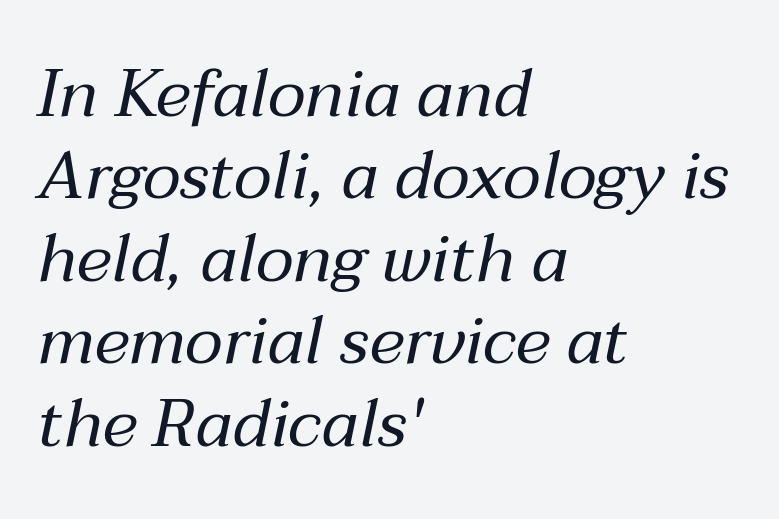
Words float on clear page, feet unadorned. The letters advance in unequal steps, a hallmark of proportional type. Characters follow at the spacing the type designer built in. Horizontally, the lines are justified to the leading edge only. It's the slanting kind of type. The strokes are not fattened; the text isn't bold.
